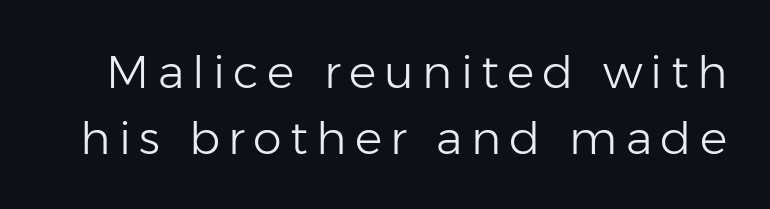
{"serif": "no", "italic": "no", "bold": "no", "weight": "light", "width": "normal", "stroke_contrast": "low", "x_height": "medium", "monospaced": "no", "underline": "no", "line_spacing": "normal", "line_spacing_ratio": 1.43, "glyph_px": 46}
